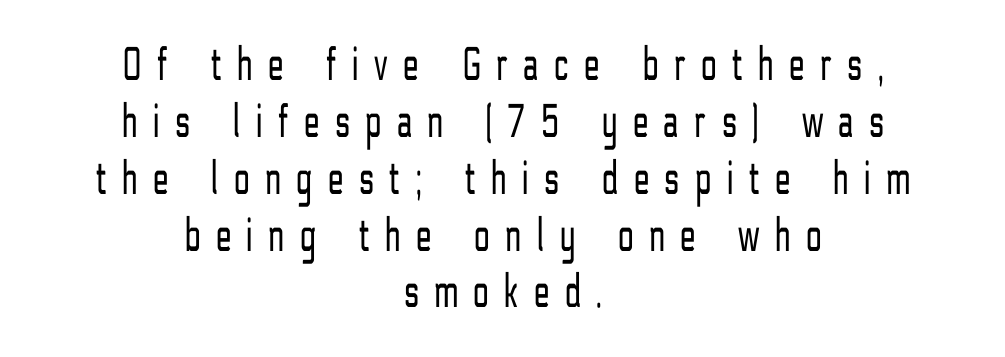
Q: Is the text bold? A: No.
Q: Is the text italic (slanted)? A: No, it is upright.
Q: Is the typeface a serif or a sans-serif typeface? A: Sans-serif.
Q: Is the text underlined? A: No.
Q: How is the paragraph aligned? A: Centered.
Q: Is the spacing between letters normal or unusually wide? A: Unusually wide.
Q: Width (condensed, normal, or wide)? A: Condensed.
Q: Stroke contrast? A: Low.
Q: x-height? A: Medium.
Q: Monospaced? A: No.
